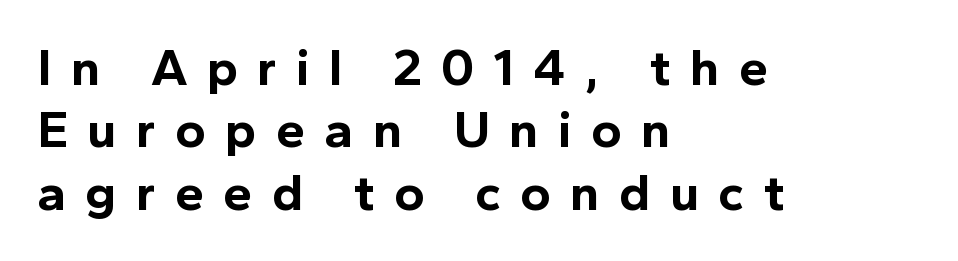
The typeface chosen for these lines omits serifs. Here the designer chose a conventional face with non-uniform glyph widths. Where is the straight margin? On the left. The type is letterspaced generously, with wide tracking.
